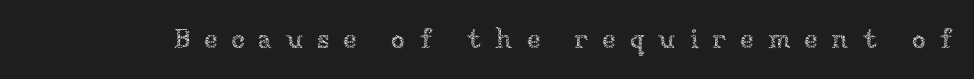
{"italic": "no", "bold": "no", "weight": "thin", "width": "normal", "stroke_contrast": "low", "x_height": "medium", "monospaced": "no", "underline": "no", "letter_spacing": "wide", "letter_spacing_em": 0.49, "glyph_px": 28}
